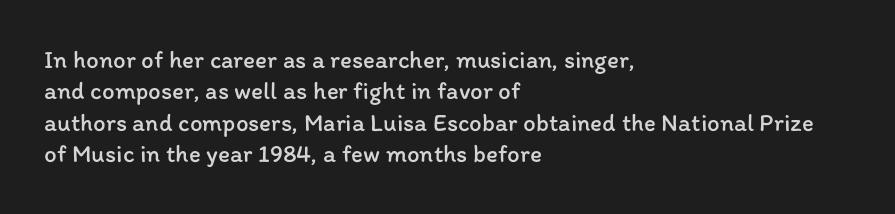
Q: Is the text bold? A: No.
Q: Is the text italic (slanted)? A: No, it is upright.
Q: Is the text underlined? A: No.
Q: How is the paragraph aligned? A: Left-aligned.
Q: Is the spacing between letters normal or unusually wide? A: Normal.
Q: Is the spacing between lines tight, normal or loose? A: Normal.
